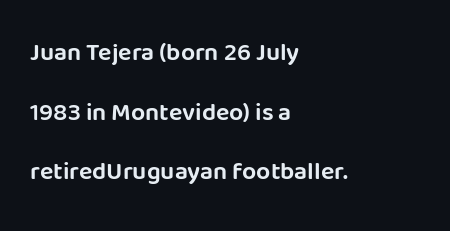
Characters remain perfectly vertical along every line. How would I describe the line gaps? Wide and relaxed. Characters follow at the spacing the type designer built in. The specimen omits any rule beneath the text block's lines.
